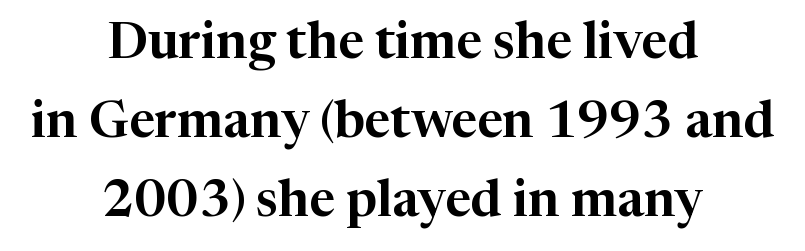
Q: Is the text italic (slanted)? A: No, it is upright.
Q: Is the typeface a serif or a sans-serif typeface? A: Serif.
Q: Is the text underlined? A: No.
Q: How is the paragraph aligned? A: Centered.
Q: Is the spacing between letters normal or unusually wide? A: Normal.
Q: Is the spacing between lines tight, normal or loose? A: Normal.
Q: Width (condensed, normal, or wide)? A: Normal.
Q: Stroke contrast? A: High.
Q: x-height? A: Medium.
Q: Monospaced? A: No.
